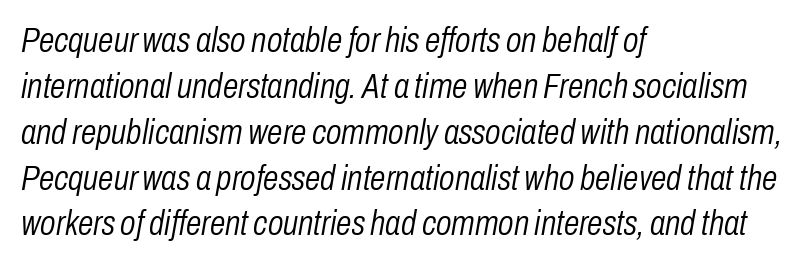
{"italic": "yes", "lean": "right", "slant_degrees": 10, "bold": "no", "weight": "light", "width": "condensed", "stroke_contrast": "low", "x_height": "medium", "monospaced": "no", "underline": "no", "align": "left", "line_spacing": "normal", "line_spacing_ratio": 1.31, "letter_spacing": "normal", "letter_spacing_em": 0.0, "glyph_px": 35}
